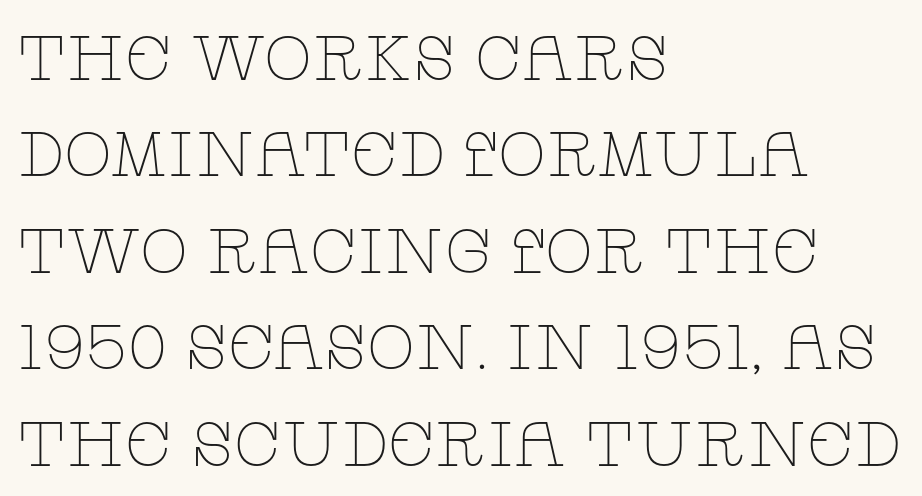
The image shows 63 px thin, wide serif type, upright; set left-aligned, normal line spacing (1.53x), normal letter spacing, not underlined; low stroke contrast and a large x-height.
